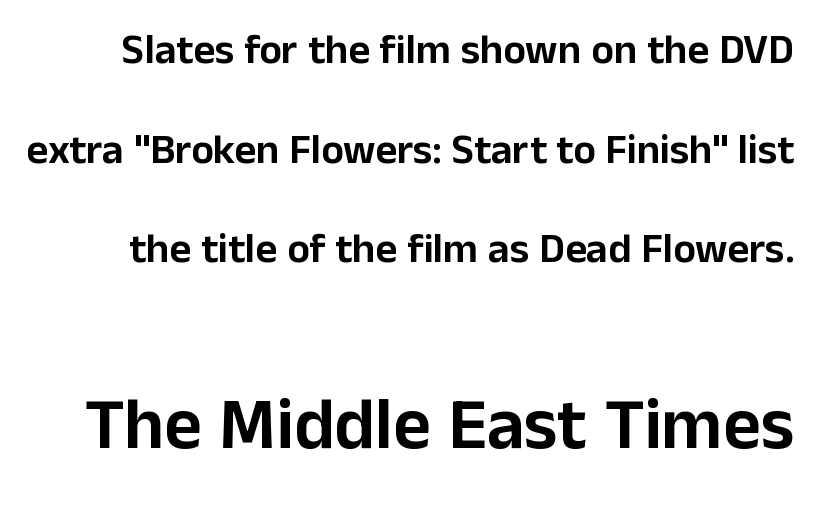
Any mark beneath the type? The region is blank. The passage shown is typeset with a sans-serif family. Note the varied advance widths — an 'i' is clearly narrower than an 'm'. Caption: standard tracking, unaltered.
